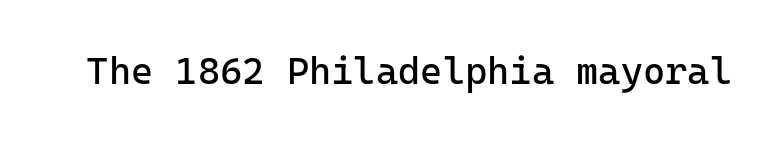
Look at the bottom of the vertical strokes: they stop flat, with no serifs. Check under the words: just untouched page. The letterforms sit shoulder to shoulder at normal distance. Stem width sits at or under what a default text font uses. These lines were composed using upright roman letters.
